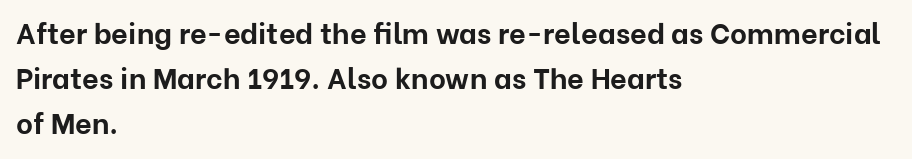
Q: Is the text bold? A: Yes.
Q: Is the text italic (slanted)? A: No, it is upright.
Q: Is the typeface a serif or a sans-serif typeface? A: Sans-serif.
Q: Is the text underlined? A: No.
Q: How is the paragraph aligned? A: Left-aligned.
Q: Is the spacing between letters normal or unusually wide? A: Normal.
Q: Is the spacing between lines tight, normal or loose? A: Normal.
Q: Width (condensed, normal, or wide)? A: Normal.
Q: Stroke contrast? A: Low.
Q: x-height? A: Medium.
Q: Monospaced? A: No.
